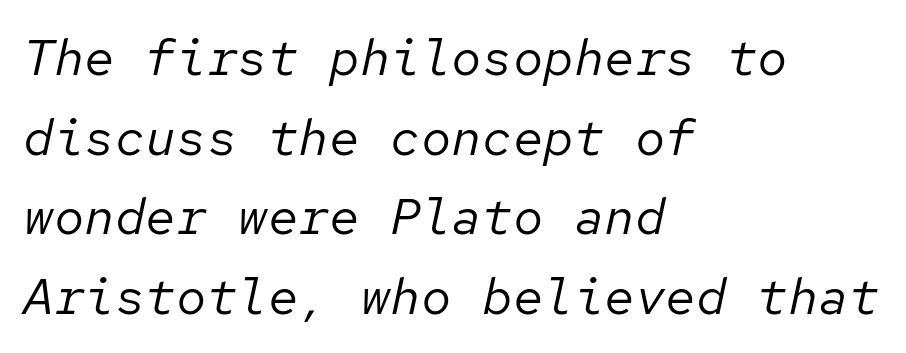
Q: Is the text bold? A: No.
Q: Is the text italic (slanted)? A: Yes, it leans right by about 12 degrees.
Q: Is the text underlined? A: No.
Q: How is the paragraph aligned? A: Left-aligned.
Q: Is the spacing between letters normal or unusually wide? A: Normal.
Q: Is the spacing between lines tight, normal or loose? A: Normal.
Q: Width (condensed, normal, or wide)? A: Normal.
Q: Stroke contrast? A: Low.
Q: x-height? A: Medium.
Q: Monospaced? A: Yes.
